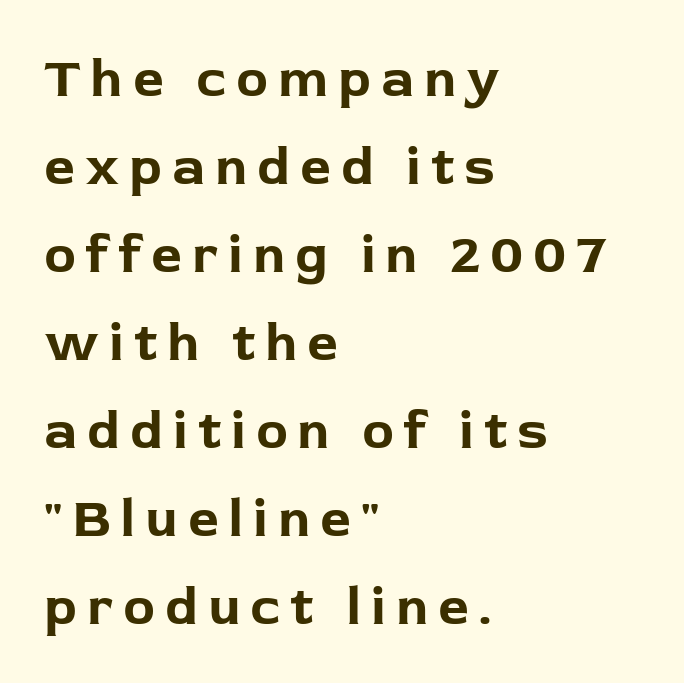
Q: Is the text bold? A: Yes.
Q: Is the text italic (slanted)? A: No, it is upright.
Q: Is the typeface a serif or a sans-serif typeface? A: Sans-serif.
Q: Is the text underlined? A: No.
Q: How is the paragraph aligned? A: Left-aligned.
Q: Is the spacing between lines tight, normal or loose? A: Normal.
Q: Width (condensed, normal, or wide)? A: Normal.
Q: Stroke contrast? A: Low.
Q: x-height? A: Medium.
Q: Monospaced? A: No.
